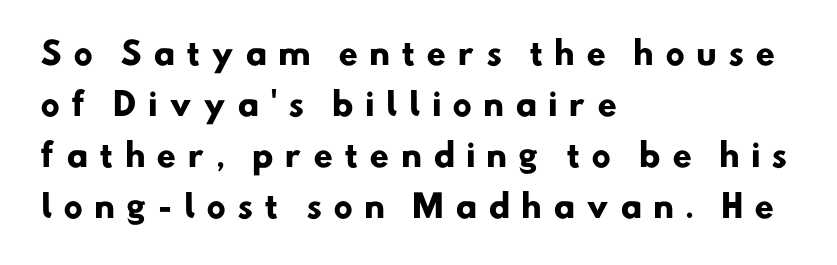
Varying glyph widths throughout — classic text-font behaviour. The tracking reads as deliberately expanded to a designer's eye. This block has exactly the height ordinary leading produces. Look at the stroke-to-counter ratio: heavy, a bold. The text was rendered using a sans face with plain stroke endings. Nobody drew a line under any word here.
